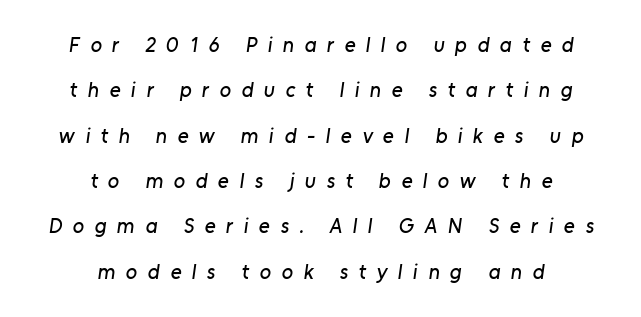
Q: Is the text underlined? A: No.
Q: How is the paragraph aligned? A: Centered.
Q: Is the spacing between letters normal or unusually wide? A: Unusually wide.
Q: Is the spacing between lines tight, normal or loose? A: Loose.
